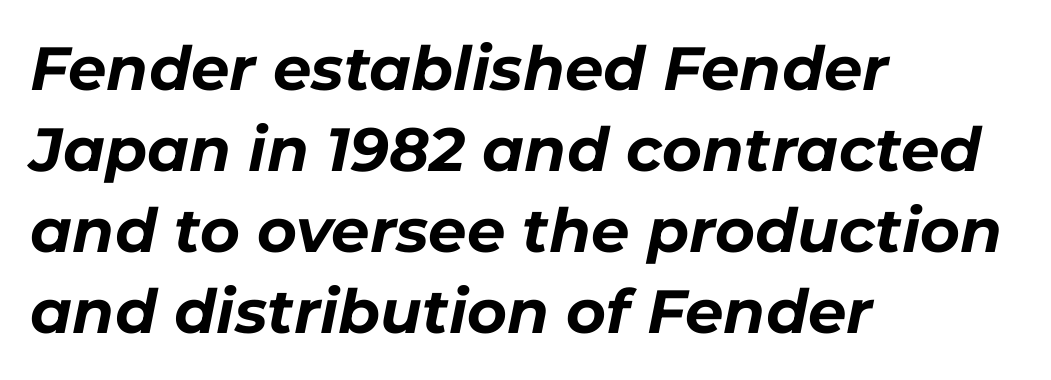
The image shows 61 px bold type, italic (leaning right); set left-aligned, normal line spacing (1.33x), normal letter spacing, not underlined; low stroke contrast and a medium x-height.
